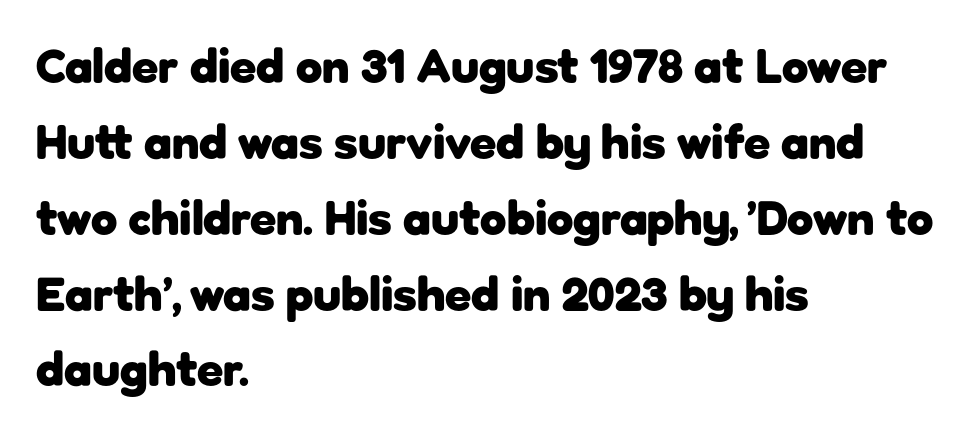
Q: Is the text bold? A: Yes.
Q: Is the text italic (slanted)? A: No, it is upright.
Q: Is the typeface a serif or a sans-serif typeface? A: Sans-serif.
Q: Is the text underlined? A: No.
Q: How is the paragraph aligned? A: Left-aligned.
Q: Is the spacing between letters normal or unusually wide? A: Normal.
Q: Is the spacing between lines tight, normal or loose? A: Normal.
Q: Width (condensed, normal, or wide)? A: Normal.
Q: Stroke contrast? A: Low.
Q: x-height? A: Medium.
Q: Monospaced? A: No.
